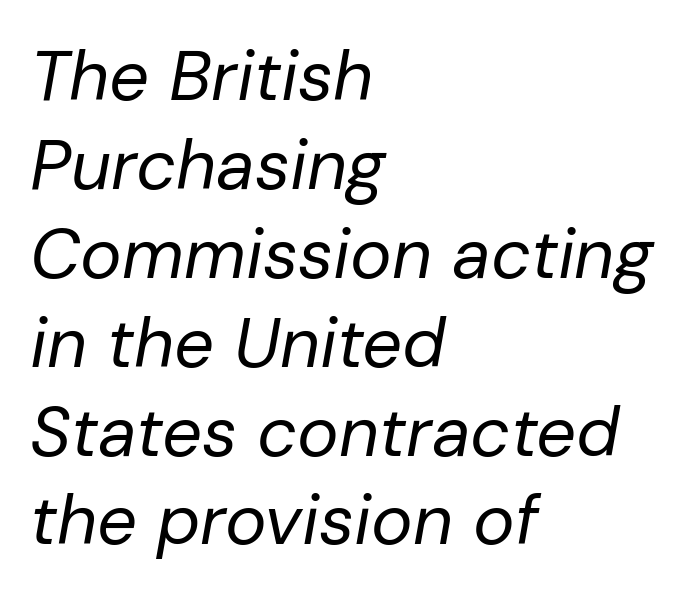
Q: Is the text bold? A: No.
Q: Is the text italic (slanted)? A: Yes, it leans right by about 10 degrees.
Q: Is the text underlined? A: No.
Q: How is the paragraph aligned? A: Left-aligned.
Q: Is the spacing between letters normal or unusually wide? A: Normal.
Q: Is the spacing between lines tight, normal or loose? A: Normal.
Q: Width (condensed, normal, or wide)? A: Normal.
Q: Stroke contrast? A: Low.
Q: x-height? A: Medium.
Q: Monospaced? A: No.
